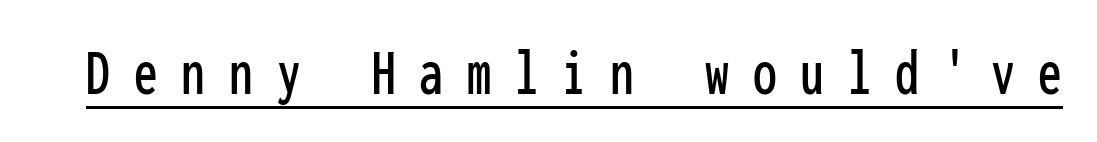
The image shows 68 px condensed sans-serif type, upright, monospaced; set unusually wide letter spacing (+0.35 em), underlined; low stroke contrast and a medium x-height.
